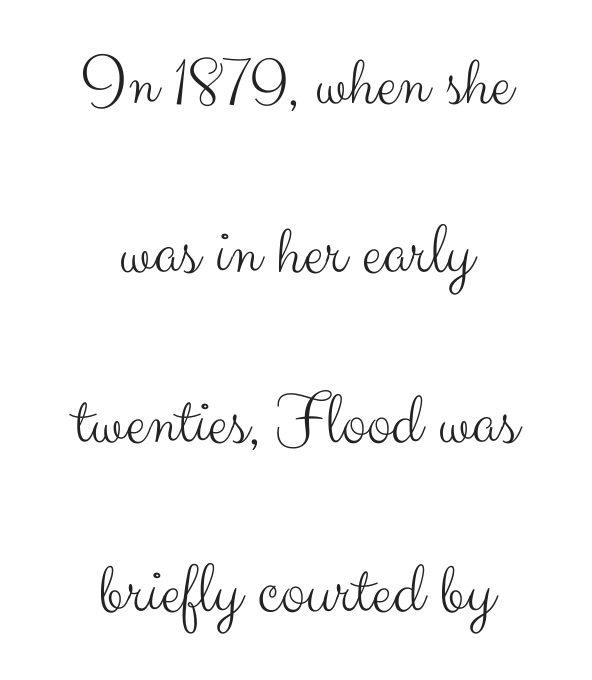
Q: Is the text bold? A: No.
Q: Is the text italic (slanted)? A: Yes.
Q: Is the typeface a serif or a sans-serif typeface? A: Sans-serif.
Q: Is the text underlined? A: No.
Q: How is the paragraph aligned? A: Centered.
Q: Is the spacing between letters normal or unusually wide? A: Normal.
Q: Is the spacing between lines tight, normal or loose? A: Loose.
Q: Width (condensed, normal, or wide)? A: Normal.
Q: Stroke contrast? A: Medium.
Q: x-height? A: Small.
Q: Monospaced? A: No.
